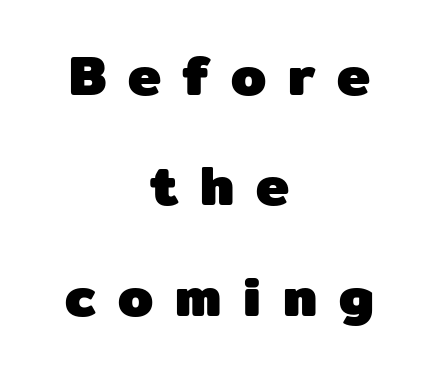
Do the letters lean? They stand straight. Examine the stroke ends and you'll find no serifs. Line starts and ends both wander, symmetrically. This sample has the flowing, uneven cadence of proportional lettering. Inter-character spacing is expanded well beyond the font's built-in metrics.
